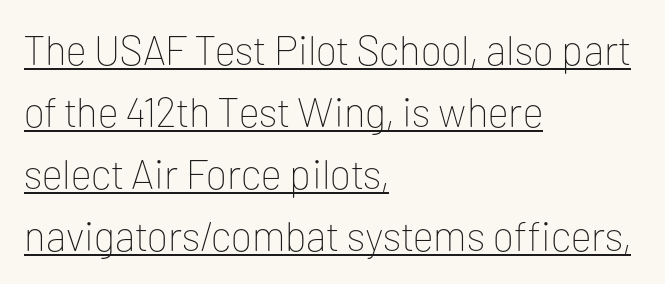
{"serif": "no", "italic": "no", "bold": "no", "weight": "thin", "width": "normal", "stroke_contrast": "low", "x_height": "medium", "monospaced": "no", "underline": "yes", "align": "left", "line_spacing": "normal", "line_spacing_ratio": 1.51, "letter_spacing": "normal", "letter_spacing_em": 0.0, "glyph_px": 41}
